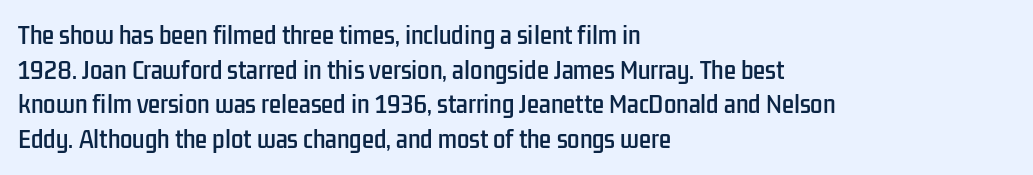
Q: Is the text italic (slanted)? A: No, it is upright.
Q: Is the text underlined? A: No.
Q: How is the paragraph aligned? A: Left-aligned.
Q: Is the spacing between letters normal or unusually wide? A: Normal.
Q: Is the spacing between lines tight, normal or loose? A: Normal.
